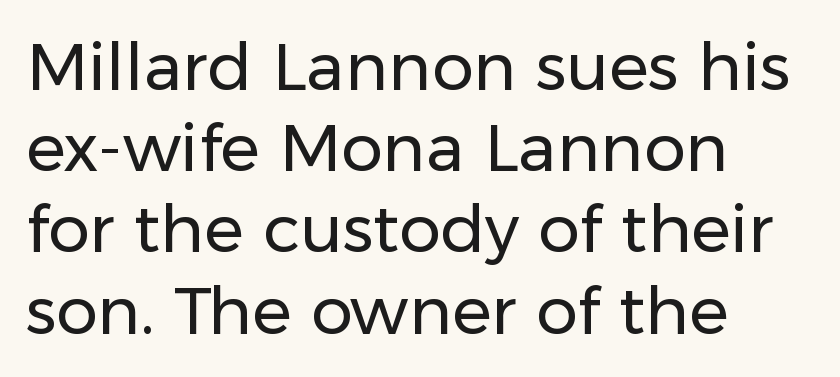
Varying glyph widths throughout — classic text-font behaviour. Descender tails drop into unmarked territory. Letter spacing: default. Ordinary non-slanted type is in use. The face looks like a standard text weight, possibly lighter.
